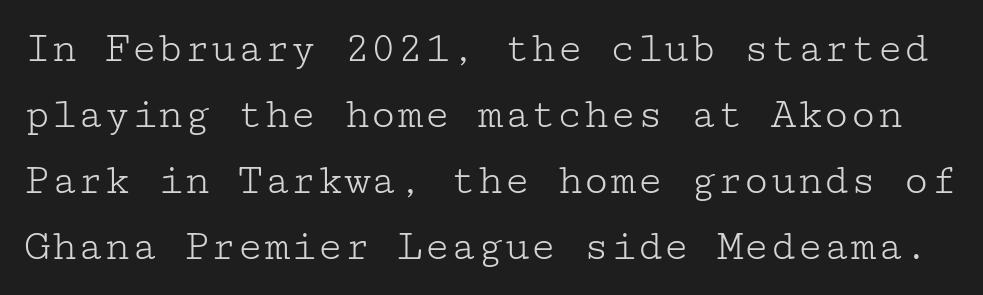
The image shows 44 px light, wide serif type, upright; set normal line spacing (1.5x), normal letter spacing, not underlined; low stroke contrast and a medium x-height.
